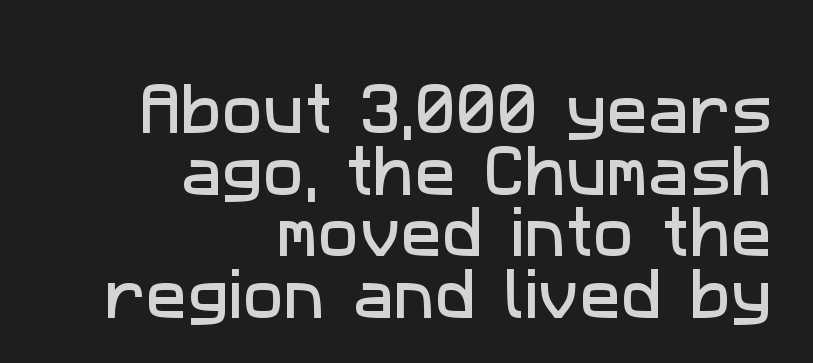
The image shows 55 px sans-serif type; set right-aligned, tight line spacing (1.12x), normal letter spacing, not underlined; low stroke contrast and a medium x-height.
